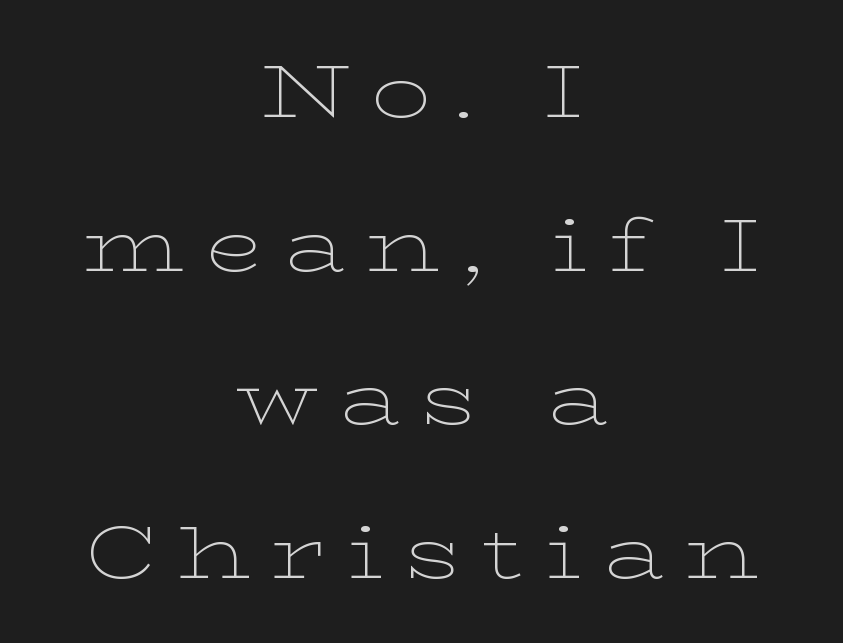
Q: Is the text bold? A: No.
Q: Is the text italic (slanted)? A: No, it is upright.
Q: Is the typeface a serif or a sans-serif typeface? A: Serif.
Q: Is the text underlined? A: No.
Q: How is the paragraph aligned? A: Centered.
Q: Is the spacing between letters normal or unusually wide? A: Unusually wide.
Q: Is the spacing between lines tight, normal or loose? A: Loose.
Q: Width (condensed, normal, or wide)? A: Wide.
Q: Stroke contrast? A: Low.
Q: x-height? A: Medium.
Q: Monospaced? A: No.
